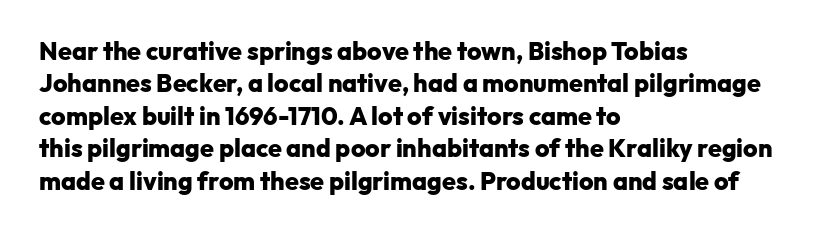
The image shows 25 px bold type, upright; set left-aligned, normal line spacing (1.3x), normal letter spacing, not underlined.
